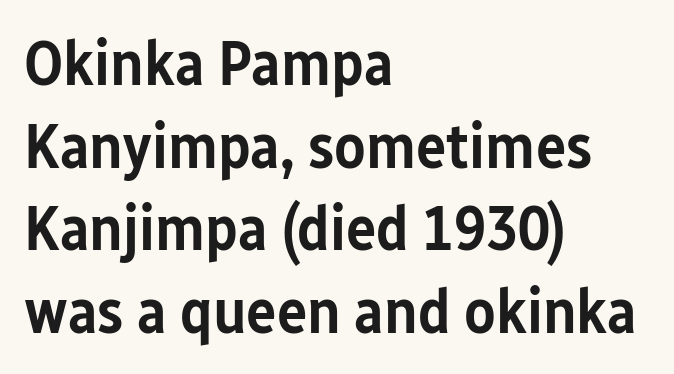
The image shows 64 px semibold, condensed sans-serif type, upright; set left-aligned, normal line spacing (1.29x), normal letter spacing, not underlined; low stroke contrast and a medium x-height.
